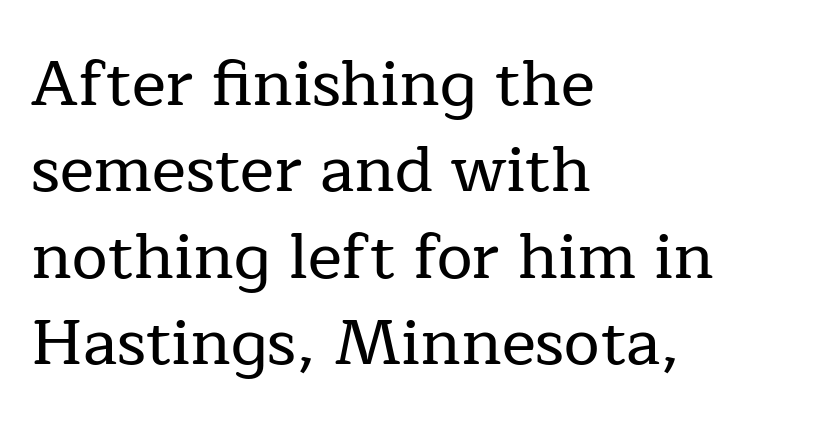
Q: Is the text italic (slanted)? A: No, it is upright.
Q: Is the typeface a serif or a sans-serif typeface? A: Serif.
Q: Is the text underlined? A: No.
Q: How is the paragraph aligned? A: Left-aligned.
Q: Is the spacing between letters normal or unusually wide? A: Normal.
Q: Is the spacing between lines tight, normal or loose? A: Normal.
Q: Width (condensed, normal, or wide)? A: Normal.
Q: Stroke contrast? A: Low.
Q: x-height? A: Medium.
Q: Monospaced? A: No.
